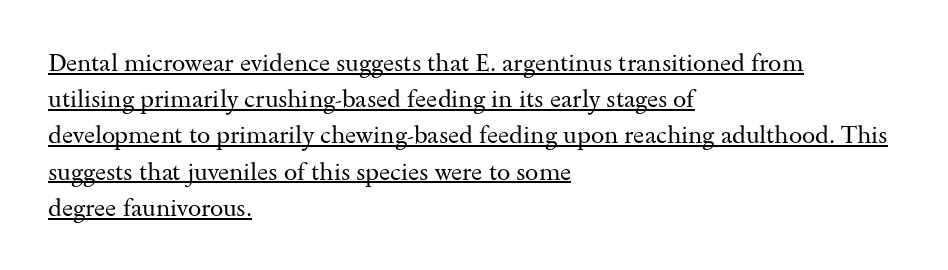
The image shows 24 px text type, upright; set left-aligned, normal line spacing (1.51x), normal letter spacing, underlined.
